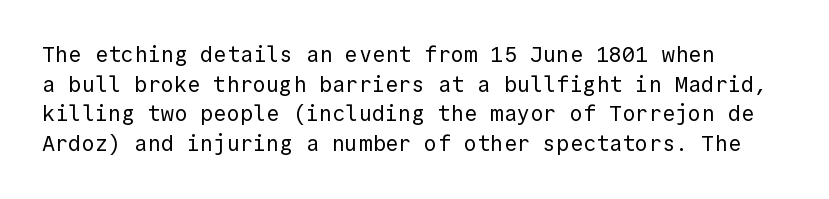
Does extra space separate the letters? No, they use regular spacing. A normal amount of white space separates one row of letters from the next. Stems and bowls with no extra thickness — not bold. Underline: absent.
